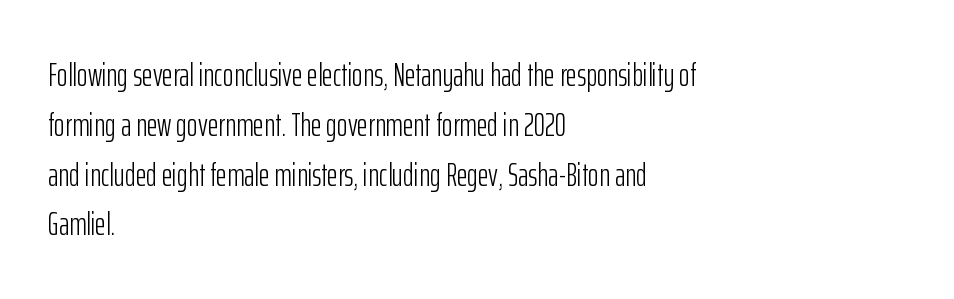
Q: Is the text bold? A: No.
Q: Is the text italic (slanted)? A: No, it is upright.
Q: Is the typeface a serif or a sans-serif typeface? A: Sans-serif.
Q: Is the text underlined? A: No.
Q: How is the paragraph aligned? A: Left-aligned.
Q: Is the spacing between letters normal or unusually wide? A: Normal.
Q: Is the spacing between lines tight, normal or loose? A: Normal.
Q: Width (condensed, normal, or wide)? A: Condensed.
Q: Stroke contrast? A: Low.
Q: x-height? A: Medium.
Q: Monospaced? A: No.
